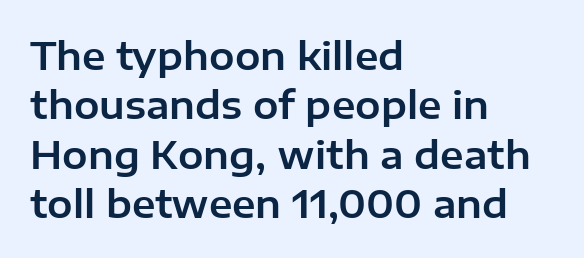
{"serif": "no", "italic": "no", "width": "normal", "stroke_contrast": "low", "x_height": "medium", "monospaced": "no", "underline": "no", "align": "left", "line_spacing": "normal", "line_spacing_ratio": 1.3, "letter_spacing": "normal", "letter_spacing_em": 0.0, "glyph_px": 38}
